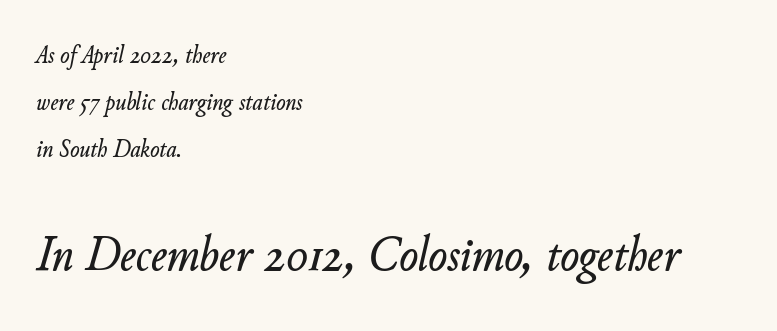
The image shows 50 px text type, italic (leaning right); set left-aligned, line spacing 1.88x, normal letter spacing, not underlined; the second (bottom) block is 2.0x larger; low stroke contrast and a small x-height.
